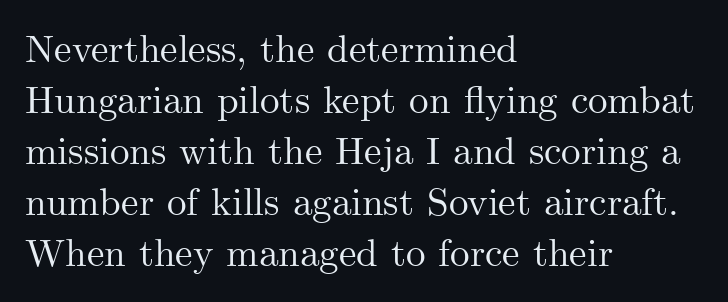
The image shows 39 px serif type, upright; set left-aligned, normal line spacing (1.31x), normal letter spacing, not underlined; medium stroke contrast and a small x-height.
